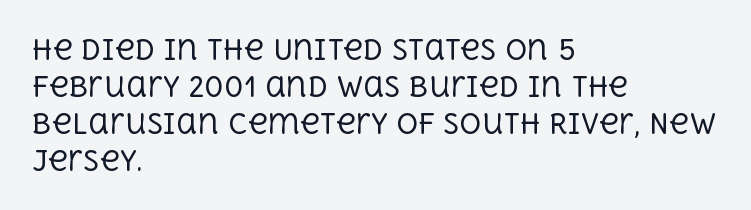
The image shows 27 px text type, upright; set left-aligned, normal line spacing (1.37x), normal letter spacing, not underlined.
